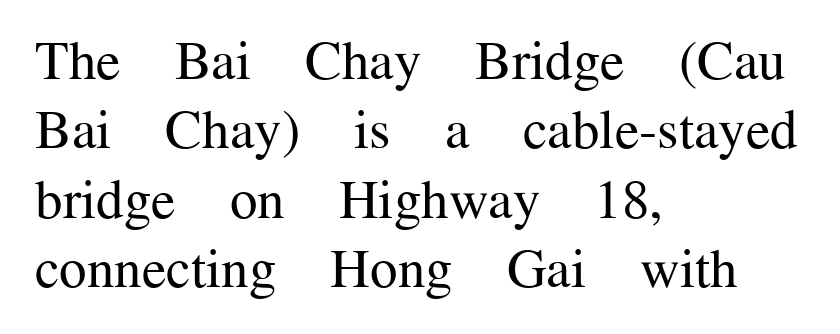
The image shows 55 px regular-weight serif type, upright; set left-aligned, normal line spacing (1.26x), normal letter spacing, not underlined; medium stroke contrast and a medium x-height.
